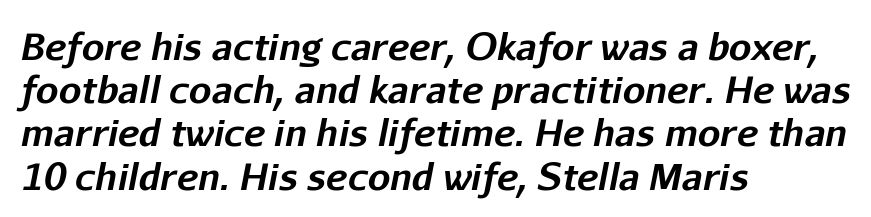
The image shows 36 px bold type, italic (leaning right); set left-aligned, line spacing 1.2x, normal letter spacing, not underlined; low stroke contrast and a medium x-height.
